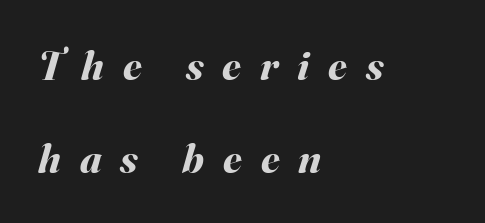
{"italic": "yes", "lean": "right", "slant_degrees": 16, "bold": "yes", "weight": "bold", "width": "normal", "stroke_contrast": "medium", "x_height": "small", "monospaced": "no", "underline": "no", "align": "left", "line_spacing": "loose", "line_spacing_ratio": 2.22, "letter_spacing": "wide", "letter_spacing_em": 0.45, "glyph_px": 42}
